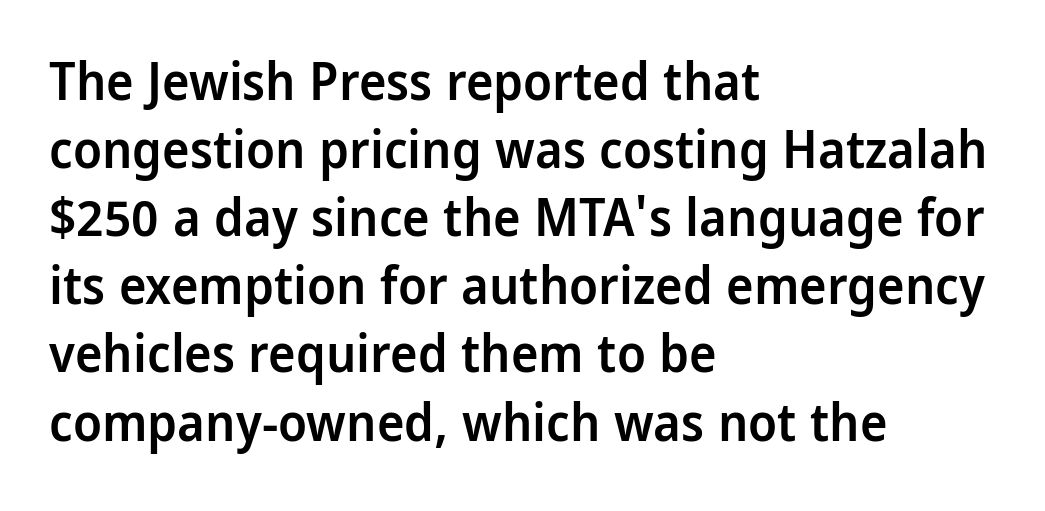
The image shows 52 px semibold, condensed sans-serif type, upright; set left-aligned, normal line spacing (1.31x), normal letter spacing, not underlined; low stroke contrast and a large x-height.
